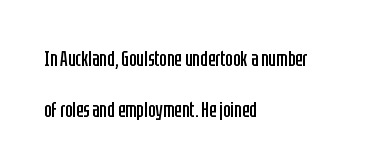
{"italic": "no", "bold": "no", "underline": "no", "align": "left", "line_spacing": "loose", "line_spacing_ratio": 2.3, "letter_spacing": "normal", "letter_spacing_em": 0.0, "glyph_px": 22}
